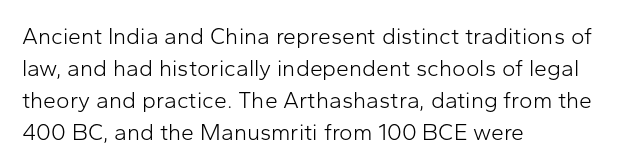
Caption: standard tracking, unaltered. Does the leading feel generous? No, just average. The lines are quadded left. Check the space under the baseline: it is left empty.
